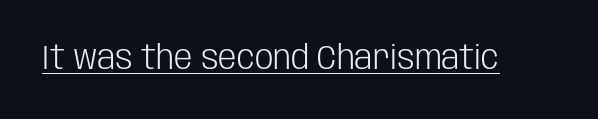
{"serif": "no", "italic": "no", "bold": "no", "weight": "light", "width": "condensed", "stroke_contrast": "low", "x_height": "large", "monospaced": "no", "underline": "yes", "letter_spacing": "normal", "letter_spacing_em": 0.0, "glyph_px": 33}
